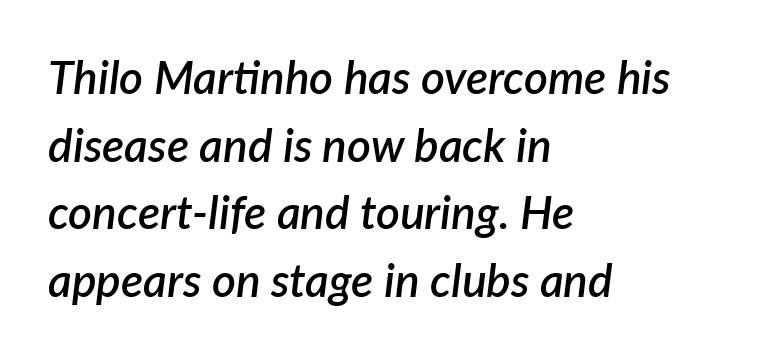
Q: Is the text bold? A: Semi-bold.
Q: Is the text italic (slanted)? A: Yes, it leans right by about 7 degrees.
Q: Is the text underlined? A: No.
Q: How is the paragraph aligned? A: Left-aligned.
Q: Is the spacing between letters normal or unusually wide? A: Normal.
Q: Is the spacing between lines tight, normal or loose? A: Normal.
Q: Width (condensed, normal, or wide)? A: Normal.
Q: Stroke contrast? A: Low.
Q: x-height? A: Medium.
Q: Monospaced? A: No.
